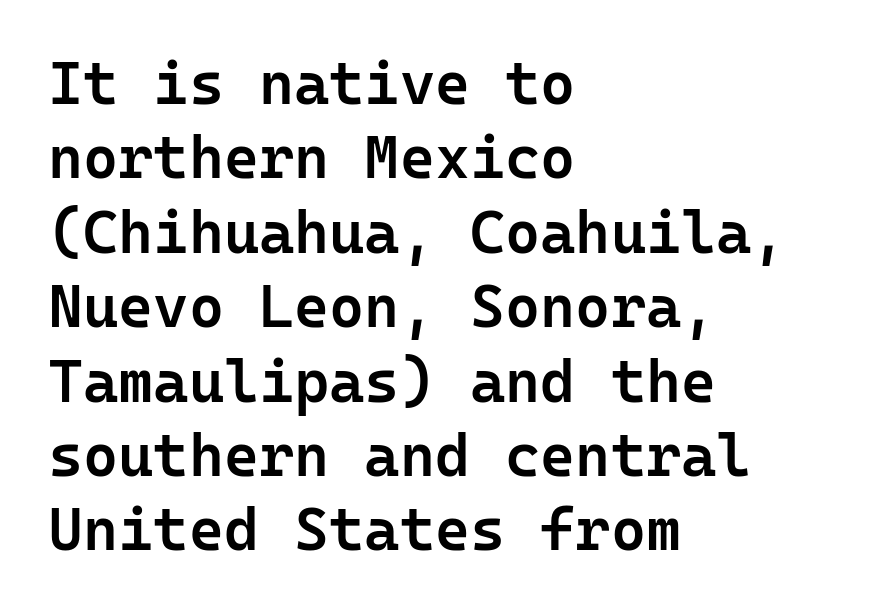
Q: Is the text bold? A: Semi-bold.
Q: Is the text italic (slanted)? A: No, it is upright.
Q: Is the typeface a serif or a sans-serif typeface? A: Sans-serif.
Q: Is the text underlined? A: No.
Q: How is the paragraph aligned? A: Left-aligned.
Q: Is the spacing between letters normal or unusually wide? A: Normal.
Q: Width (condensed, normal, or wide)? A: Normal.
Q: Stroke contrast? A: Low.
Q: x-height? A: Medium.
Q: Monospaced? A: Yes.
